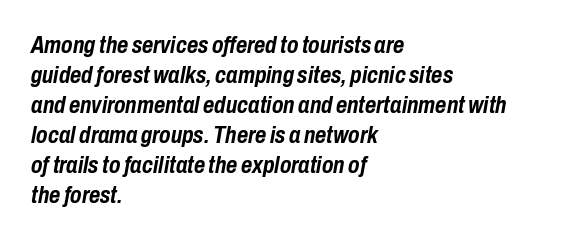
{"italic": "yes", "lean": "right", "slant_degrees": 10, "bold": "yes", "underline": "no", "align": "left", "line_spacing": "normal", "line_spacing_ratio": 1.25, "letter_spacing": "normal", "letter_spacing_em": 0.0, "glyph_px": 24}
